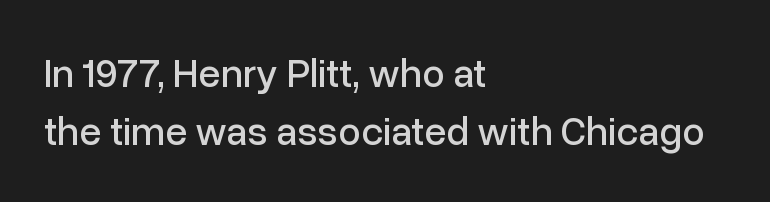
The image shows 40 px sans-serif type, upright; set left-aligned, normal line spacing (1.46x), normal letter spacing, not underlined; low stroke contrast and a medium x-height.
